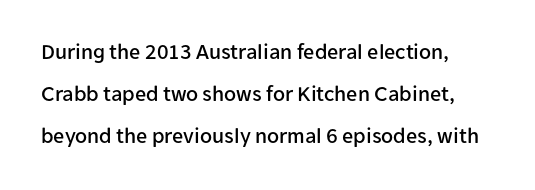
In terms of posture, this sample is upright. Glyph-to-glyph distance matches everyday printed text. Plain, unruled lines of type. Airy leading.
